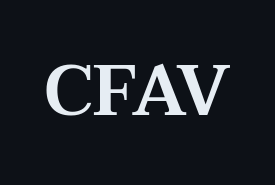
{"serif": "yes", "italic": "no", "width": "wide", "stroke_contrast": "medium", "x_height": "medium", "monospaced": "no", "underline": "no", "letter_spacing": "normal", "letter_spacing_em": 0.0, "glyph_px": 70}
